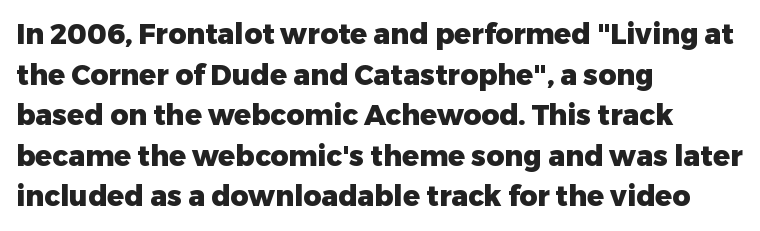
Q: Is the text bold? A: Yes.
Q: Is the text italic (slanted)? A: No, it is upright.
Q: Is the typeface a serif or a sans-serif typeface? A: Sans-serif.
Q: Is the text underlined? A: No.
Q: How is the paragraph aligned? A: Left-aligned.
Q: Is the spacing between letters normal or unusually wide? A: Normal.
Q: Is the spacing between lines tight, normal or loose? A: Normal.
Q: Width (condensed, normal, or wide)? A: Normal.
Q: Stroke contrast? A: Low.
Q: x-height? A: Medium.
Q: Monospaced? A: No.
